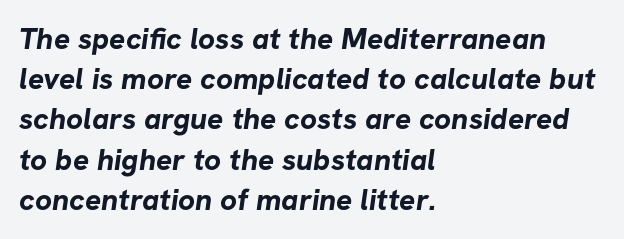
{"serif": "no", "bold": "yes", "weight": "bold", "width": "normal", "stroke_contrast": "low", "x_height": "medium", "monospaced": "no", "underline": "no", "align": "left", "line_spacing": "normal", "line_spacing_ratio": 1.34, "letter_spacing": "normal", "letter_spacing_em": 0.0, "glyph_px": 30}
